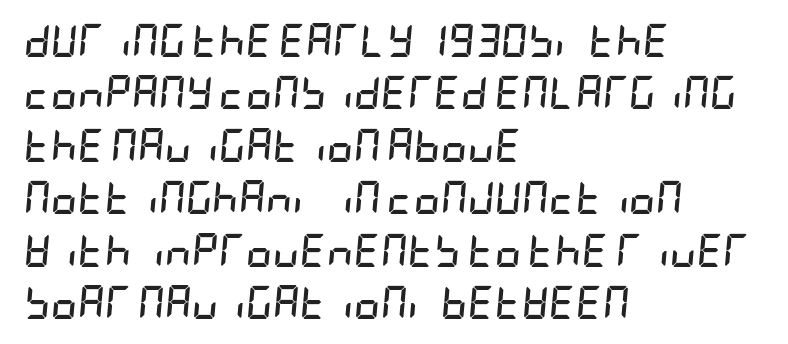
{"italic": "yes", "lean": "right", "slant_degrees": 5, "bold": "yes", "weight": "semibold", "width": "condensed", "stroke_contrast": "low", "x_height": "large", "underline": "no", "align": "left", "line_spacing": "normal", "line_spacing_ratio": 1.59, "letter_spacing": "normal", "letter_spacing_em": 0.0, "glyph_px": 33}
